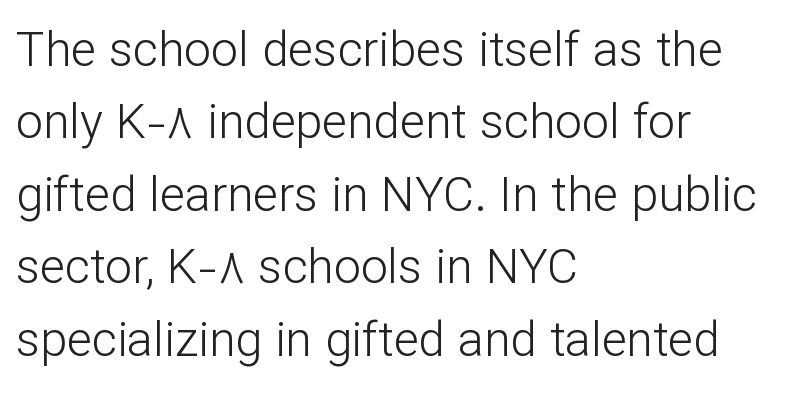
Q: Is the text bold? A: No.
Q: Is the text italic (slanted)? A: No, it is upright.
Q: Is the typeface a serif or a sans-serif typeface? A: Sans-serif.
Q: Is the text underlined? A: No.
Q: How is the paragraph aligned? A: Left-aligned.
Q: Is the spacing between letters normal or unusually wide? A: Normal.
Q: Is the spacing between lines tight, normal or loose? A: Normal.
Q: Width (condensed, normal, or wide)? A: Normal.
Q: Stroke contrast? A: Low.
Q: x-height? A: Medium.
Q: Monospaced? A: No.
